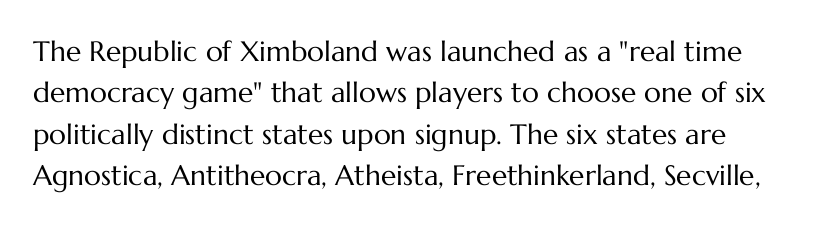
Summary of weight: not heavy and not bold. These lines are rendered in a variable-pitch font. In terms of posture, this sample is upright. Default kerning and tracking; the words read as compact shapes. The space beneath each line is pristine and unruled. Leading: standard.
